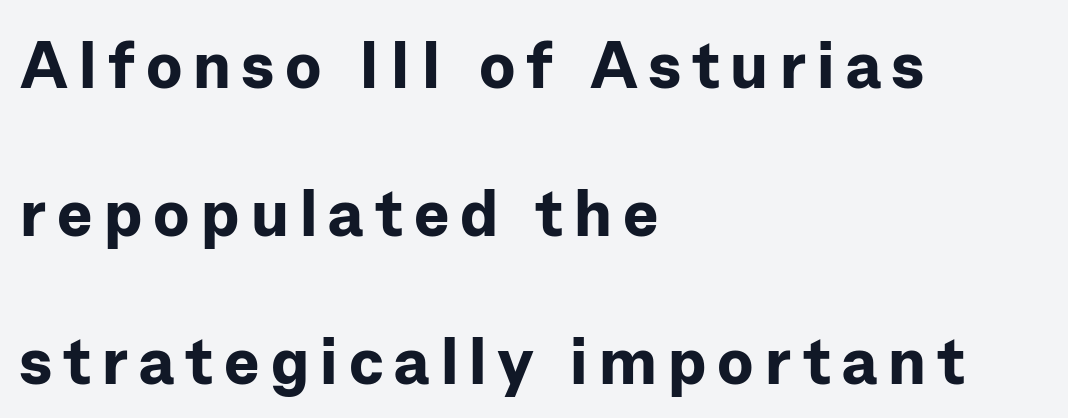
This rendering uses left alignment, leaving the right contour irregular. This sample has the flowing, uneven cadence of proportional lettering. Stroke thickness is high; the sample reads as a true bold. Only glyphs here, with clear space below each row. Regarding leading, the lines here are spaced well apart.
